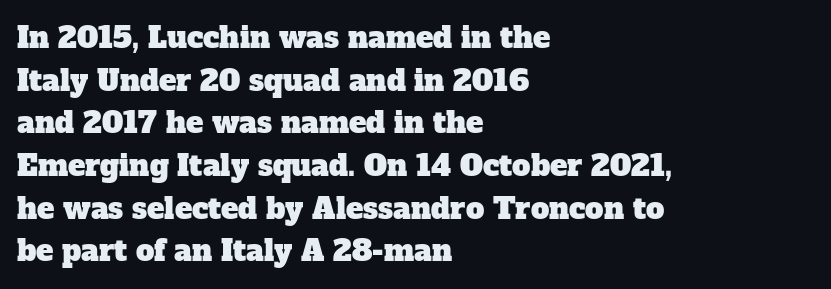
Q: Is the typeface a serif or a sans-serif typeface? A: Serif.
Q: Is the text underlined? A: No.
Q: How is the paragraph aligned? A: Left-aligned.
Q: Is the spacing between letters normal or unusually wide? A: Normal.
Q: Is the spacing between lines tight, normal or loose? A: Normal.
Q: Width (condensed, normal, or wide)? A: Normal.
Q: Stroke contrast? A: Low.
Q: x-height? A: Medium.
Q: Monospaced? A: No.
